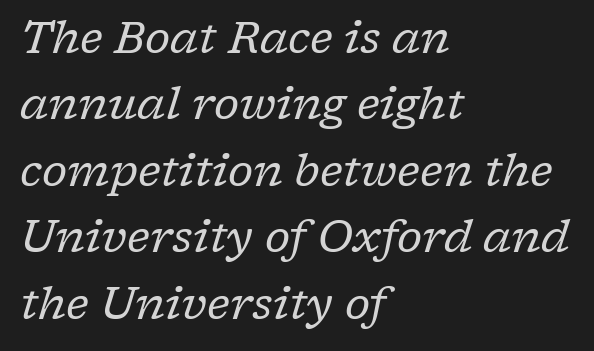
Character widths vary here, with narrow letters taking less room than wide ones. To sum up the face: it has serifs. The ragged edge is on the right, which tells us the setting is flush left. The specimen omits any rule beneath the text block's lines.
